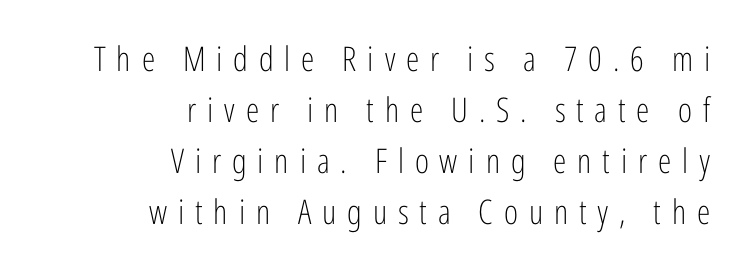
{"serif": "no", "italic": "no", "bold": "no", "weight": "light", "width": "condensed", "stroke_contrast": "low", "x_height": "medium", "monospaced": "no", "underline": "no", "align": "right", "line_spacing": "normal", "line_spacing_ratio": 1.5, "letter_spacing": "wide", "letter_spacing_em": 0.32, "glyph_px": 34}
